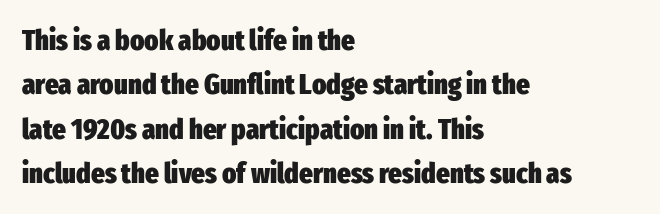
The image shows 29 px heavy, condensed sans-serif type, upright; set left-aligned, normal line spacing (1.53x), normal letter spacing, not underlined; low stroke contrast and a medium x-height.
